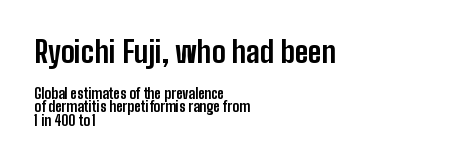
The image shows 29 px bold, condensed sans-serif type, upright; set left-aligned, tight line spacing (0.96x), normal letter spacing, not underlined; the first (top) block is 2.07x larger; low stroke contrast and a medium x-height.
